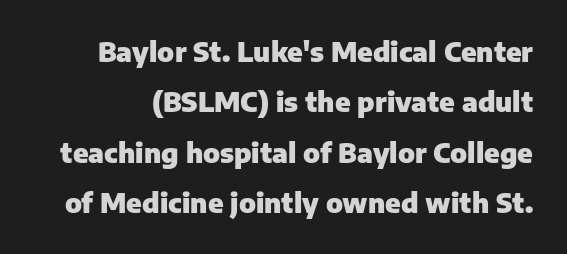
You'd pick this weight for a headline — it's a proper bold. Bare-footed words on every line. Posture: upright roman. Honestly, the letter spacing is just normal — you wouldn't notice it.
